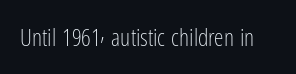
{"italic": "no", "bold": "no", "underline": "no", "letter_spacing": "normal", "letter_spacing_em": 0.0, "glyph_px": 24}
